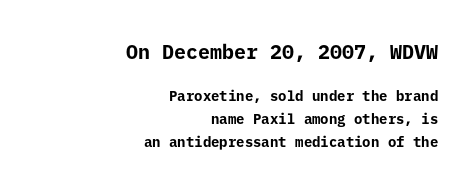
{"italic": "no", "bold": "yes", "underline": "no", "align": "right", "line_spacing": "normal", "line_spacing_ratio": 1.65, "letter_spacing": "normal", "letter_spacing_em": 0.0, "larger_block": "first", "size_ratio": 1.43, "glyph_px": 20}
